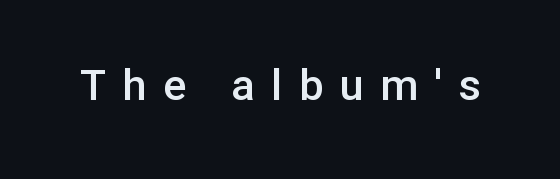
The image shows 43 px semibold sans-serif type, upright; set unusually wide letter spacing (+0.39 em), not underlined; low stroke contrast and a medium x-height.
